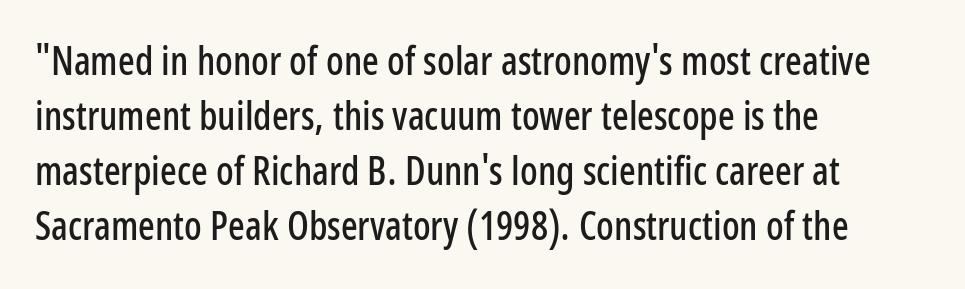
This block has exactly the height ordinary leading produces. Honestly, the letter spacing is just normal — you wouldn't notice it. Each row of text sits above clean, open space. This rendering employs a face without finishing strokes, i.e., a sans-serif.
